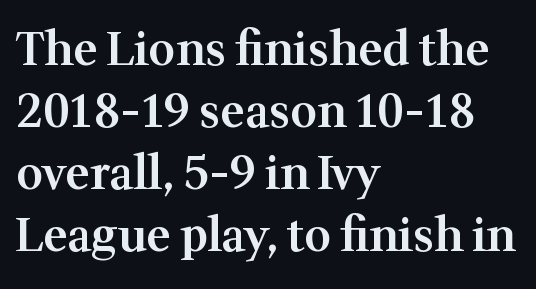
{"serif": "yes", "italic": "no", "bold": "semi", "weight": "semibold", "width": "normal", "stroke_contrast": "medium", "x_height": "medium", "monospaced": "no", "underline": "no", "align": "left", "line_spacing": "normal", "line_spacing_ratio": 1.35, "letter_spacing": "normal", "letter_spacing_em": 0.0, "glyph_px": 46}
